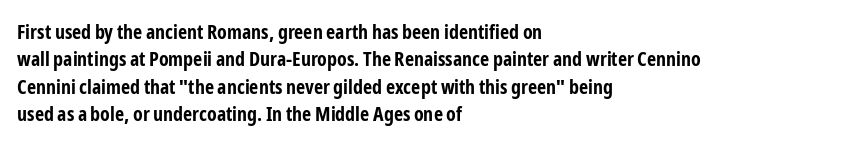
Q: Is the text bold? A: Yes.
Q: Is the text italic (slanted)? A: No, it is upright.
Q: Is the text underlined? A: No.
Q: How is the paragraph aligned? A: Left-aligned.
Q: Is the spacing between letters normal or unusually wide? A: Normal.
Q: Is the spacing between lines tight, normal or loose? A: Normal.
